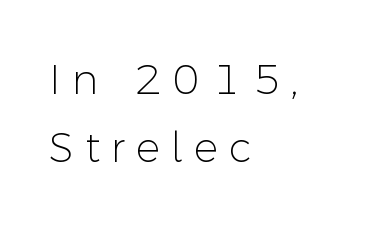
{"serif": "no", "italic": "no", "bold": "no", "weight": "light", "width": "normal", "stroke_contrast": "low", "x_height": "medium", "monospaced": "no", "underline": "no", "align": "left", "line_spacing": "normal", "line_spacing_ratio": 1.67, "letter_spacing": "wide", "letter_spacing_em": 0.27, "glyph_px": 41}
